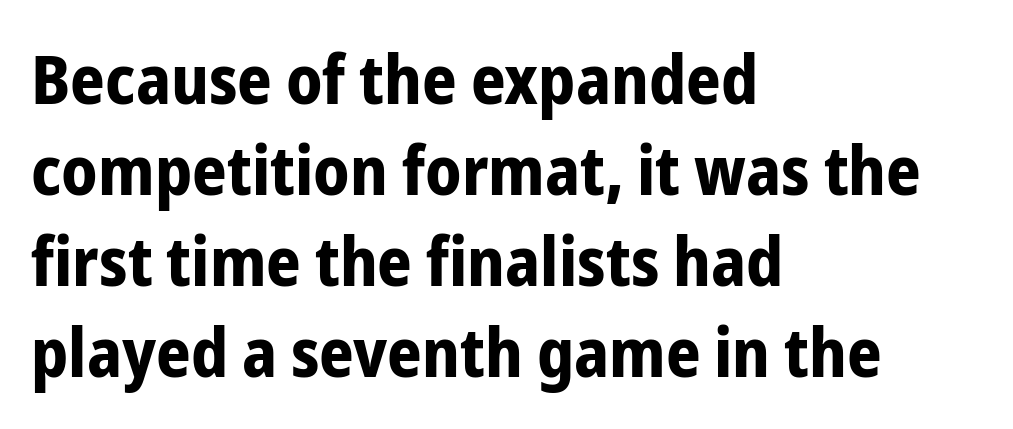
{"serif": "no", "italic": "no", "bold": "yes", "weight": "bold", "width": "condensed", "stroke_contrast": "low", "x_height": "medium", "monospaced": "no", "underline": "no", "align": "left", "line_spacing": "normal", "line_spacing_ratio": 1.34, "letter_spacing": "normal", "letter_spacing_em": 0.0, "glyph_px": 68}
